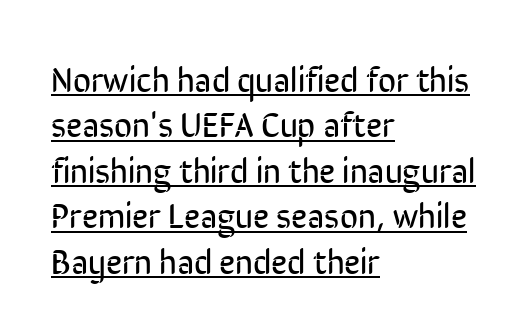
The image shows 35 px regular-weight, condensed sans-serif type, upright; set left-aligned, normal line spacing (1.3x), normal letter spacing, underlined; low stroke contrast and a medium x-height.
